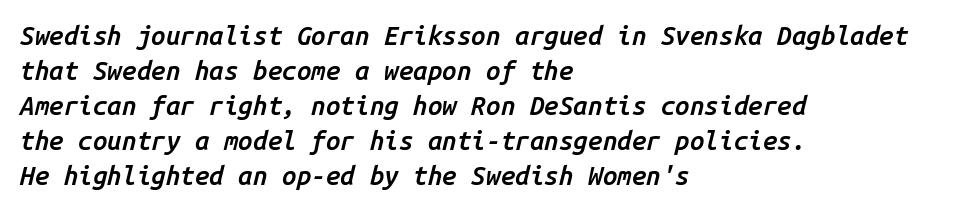
{"italic": "yes", "lean": "right", "slant_degrees": 14, "bold": "semi", "underline": "no", "align": "left", "line_spacing": "normal", "line_spacing_ratio": 1.35, "letter_spacing": "normal", "letter_spacing_em": 0.0, "glyph_px": 26}
